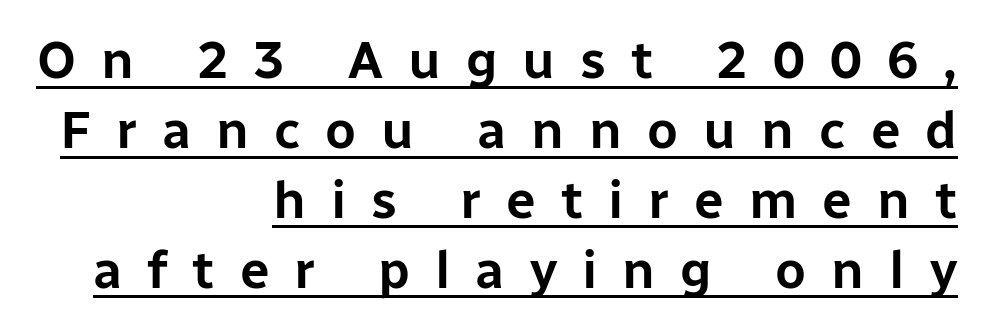
{"serif": "no", "italic": "no", "width": "normal", "stroke_contrast": "low", "x_height": "medium", "monospaced": "no", "underline": "yes", "align": "right", "line_spacing": "normal", "line_spacing_ratio": 1.32, "letter_spacing": "wide", "letter_spacing_em": 0.47, "glyph_px": 53}
